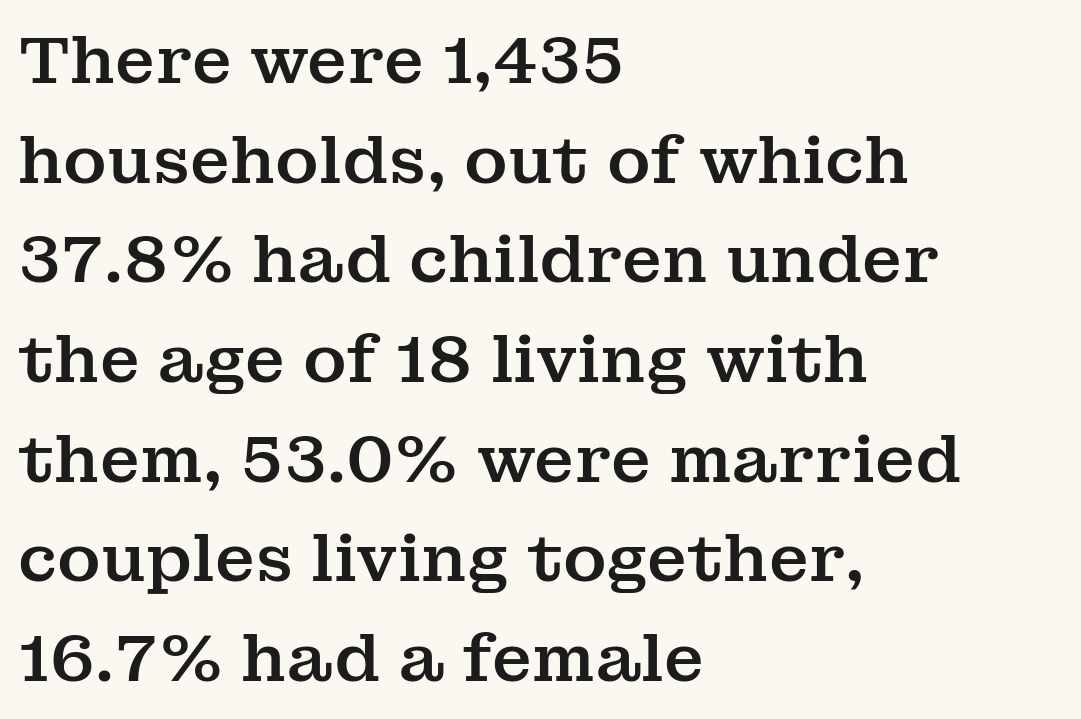
Designer's note — italics off, roman on. The space beneath each line is pristine and unruled. This sample is left-justified, so line endings fall wherever the words run out. Examine the stroke ends and you'll spot serifs. The passage shown has conventional tracking throughout. The rendering uses a moderate line-height, typical for paragraphs.
